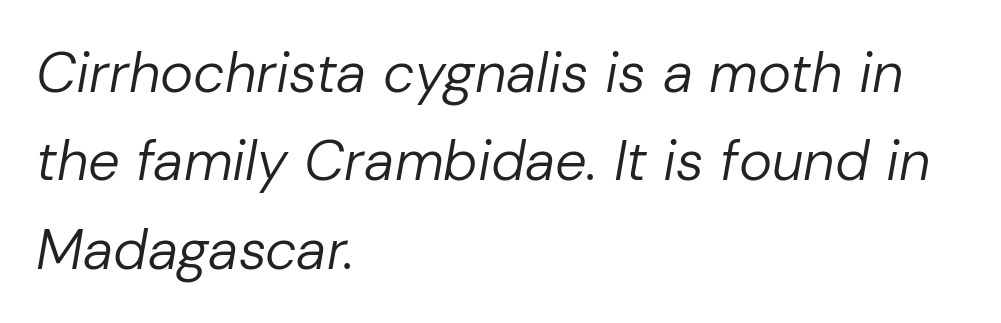
The image shows 56 px regular-weight type, italic (leaning right); set left-aligned, normal line spacing (1.58x), normal letter spacing, not underlined; low stroke contrast and a medium x-height.
